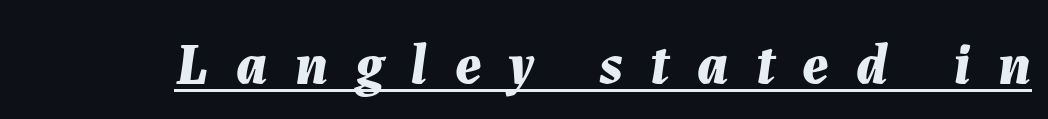
The image shows 58 px bold type, italic (leaning right); set unusually wide letter spacing (+0.47 em), underlined; medium stroke contrast and a medium x-height.
